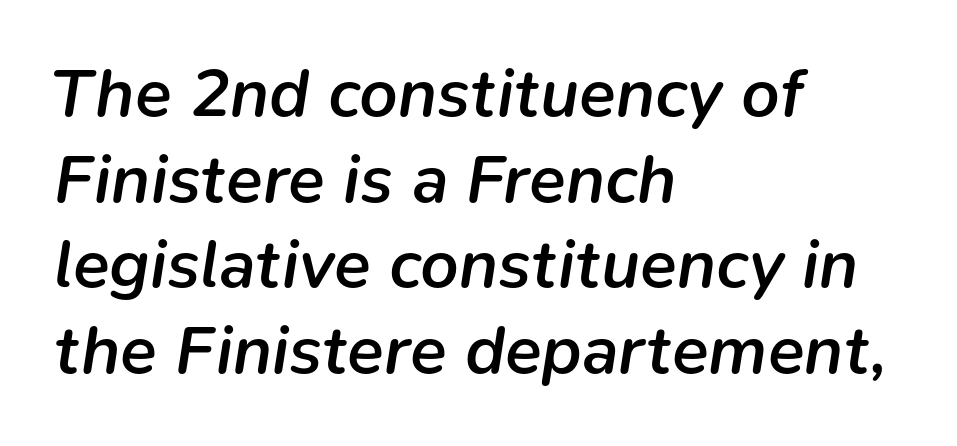
Q: Is the text bold? A: Semi-bold.
Q: Is the text italic (slanted)? A: Yes, it leans right by about 9 degrees.
Q: Is the text underlined? A: No.
Q: How is the paragraph aligned? A: Left-aligned.
Q: Is the spacing between letters normal or unusually wide? A: Normal.
Q: Is the spacing between lines tight, normal or loose? A: Normal.
Q: Width (condensed, normal, or wide)? A: Normal.
Q: Stroke contrast? A: Low.
Q: x-height? A: Medium.
Q: Monospaced? A: No.
